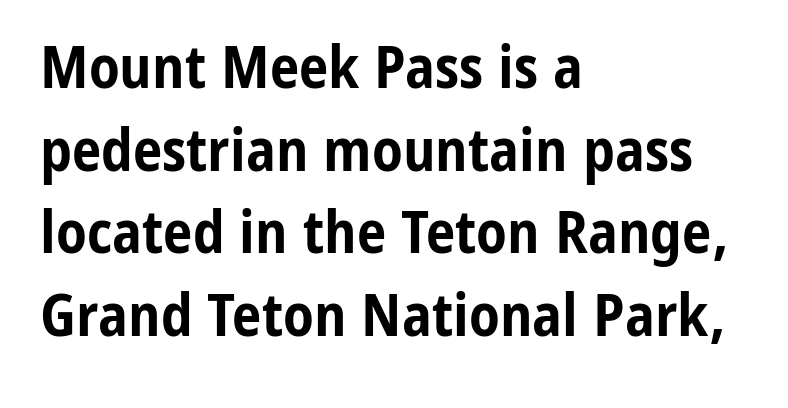
{"serif": "no", "italic": "no", "bold": "yes", "weight": "bold", "width": "condensed", "stroke_contrast": "low", "x_height": "medium", "monospaced": "no", "underline": "no", "align": "left", "line_spacing": "normal", "line_spacing_ratio": 1.4, "letter_spacing": "normal", "letter_spacing_em": 0.0, "glyph_px": 59}
